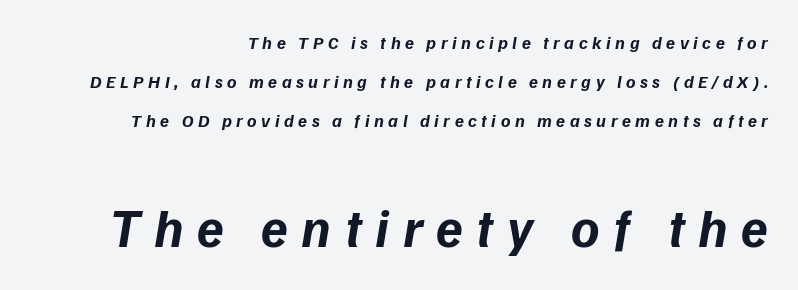
{"italic": "yes", "lean": "right", "slant_degrees": 9, "bold": "yes", "weight": "bold", "width": "normal", "stroke_contrast": "low", "x_height": "medium", "monospaced": "no", "underline": "no", "align": "right", "line_spacing": "loose", "line_spacing_ratio": 2.18, "letter_spacing": "wide", "letter_spacing_em": 0.25, "larger_block": "second", "size_ratio": 3.0, "glyph_px": 54}
